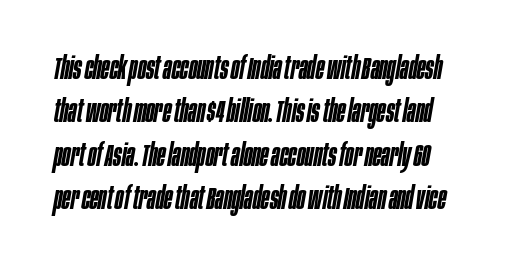
The image shows 31 px semibold, condensed type, italic (leaning right); set normal line spacing (1.4x), normal letter spacing, not underlined; low stroke contrast and a large x-height.
